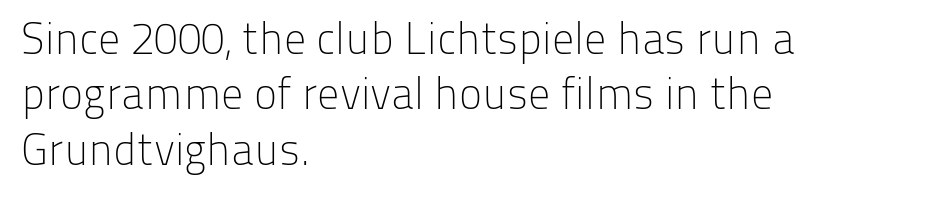
{"serif": "no", "italic": "no", "bold": "no", "weight": "light", "width": "normal", "stroke_contrast": "low", "x_height": "medium", "monospaced": "no", "underline": "no", "align": "left", "line_spacing": "normal", "line_spacing_ratio": 1.26, "letter_spacing": "normal", "letter_spacing_em": 0.0, "glyph_px": 44}
